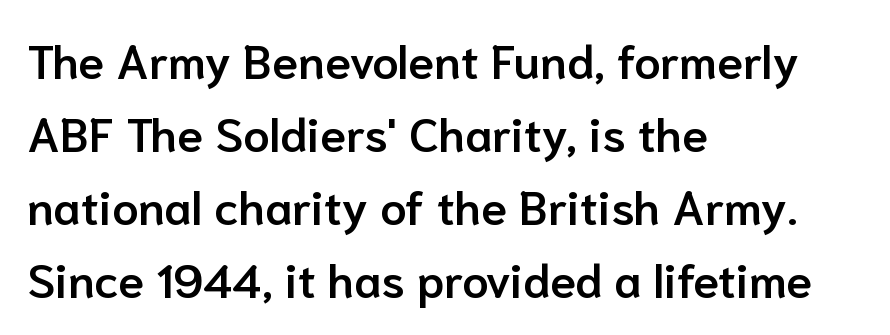
The image shows 47 px semibold sans-serif type, upright; set left-aligned, normal line spacing (1.55x), normal letter spacing, not underlined; low stroke contrast and a medium x-height.
